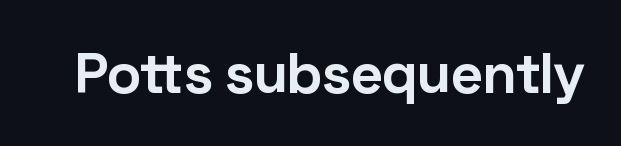
The image shows 57 px bold sans-serif type, upright; set normal letter spacing, not underlined; low stroke contrast and a medium x-height.
